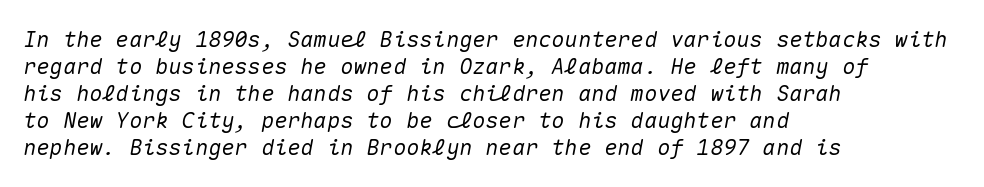
If you drew a line through each stem, it would be angled. Glyph-to-glyph distance matches everyday printed text. Decoration check: the copy has no underline. This sample is left-justified, so line endings fall wherever the words run out.
